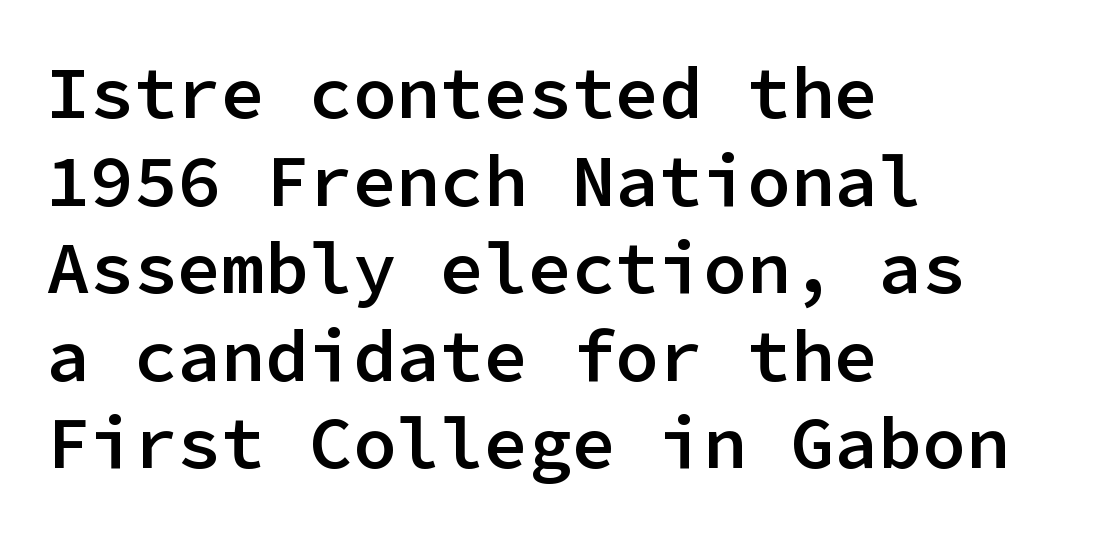
Q: Is the text bold? A: Semi-bold.
Q: Is the text italic (slanted)? A: No, it is upright.
Q: Is the typeface a serif or a sans-serif typeface? A: Sans-serif.
Q: Is the text underlined? A: No.
Q: How is the paragraph aligned? A: Left-aligned.
Q: Is the spacing between letters normal or unusually wide? A: Normal.
Q: Width (condensed, normal, or wide)? A: Normal.
Q: Stroke contrast? A: Low.
Q: x-height? A: Medium.
Q: Monospaced? A: Yes.
